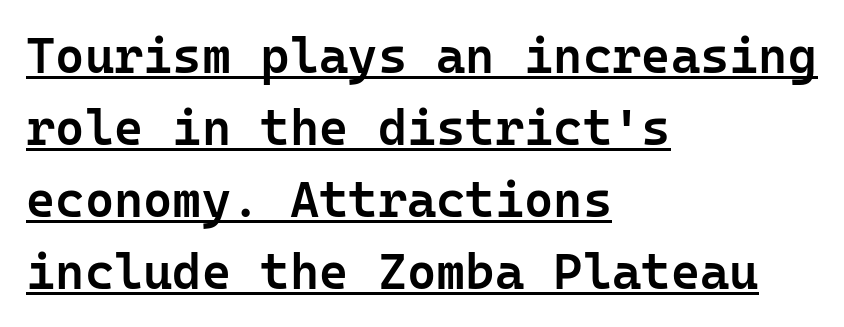
{"serif": "no", "italic": "no", "bold": "semi", "weight": "semibold", "width": "normal", "stroke_contrast": "low", "x_height": "medium", "monospaced": "yes", "underline": "yes", "align": "left", "line_spacing": "normal", "line_spacing_ratio": 1.44, "letter_spacing": "normal", "letter_spacing_em": 0.0, "glyph_px": 50}
